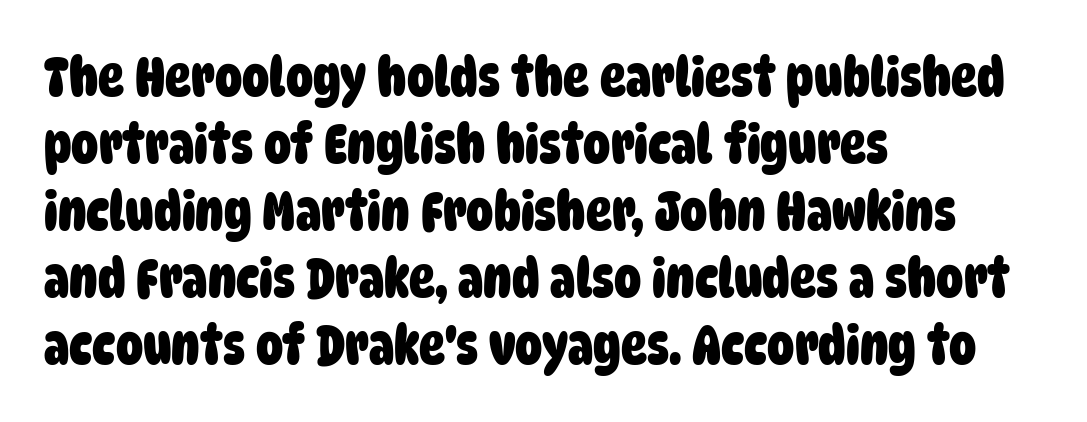
Q: Is the text bold? A: Yes.
Q: Is the typeface a serif or a sans-serif typeface? A: Sans-serif.
Q: Is the text underlined? A: No.
Q: How is the paragraph aligned? A: Left-aligned.
Q: Is the spacing between letters normal or unusually wide? A: Normal.
Q: Width (condensed, normal, or wide)? A: Condensed.
Q: Stroke contrast? A: Low.
Q: x-height? A: Large.
Q: Monospaced? A: No.
